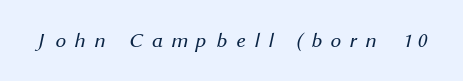
The image shows 21 px text type; set unusually wide letter spacing (+0.41 em), not underlined.
